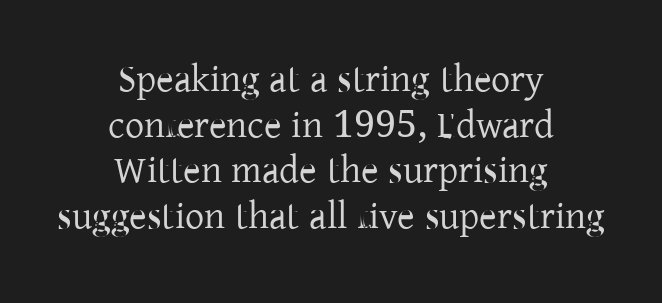
{"serif": "yes", "italic": "no", "bold": "no", "weight": "regular", "width": "normal", "stroke_contrast": "low", "x_height": "medium", "monospaced": "no", "underline": "no", "align": "center", "line_spacing_ratio": 1.2, "letter_spacing": "normal", "letter_spacing_em": 0.0, "glyph_px": 38}
